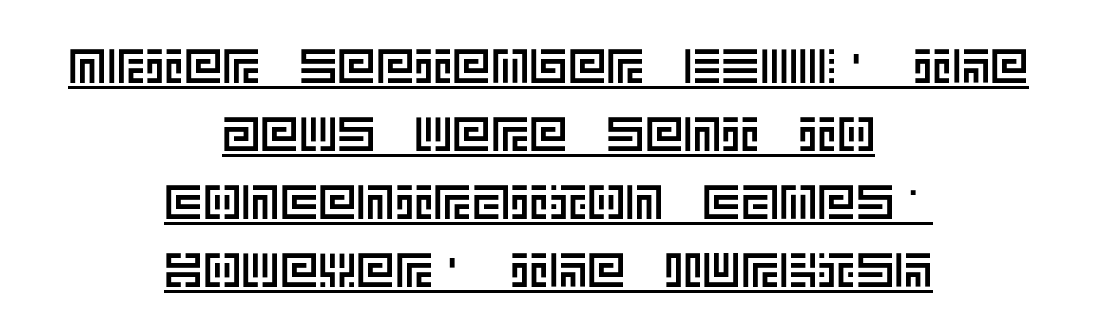
The image shows 48 px text type, upright; set centered, normal line spacing (1.42x), normal letter spacing, underlined; a large x-height.
